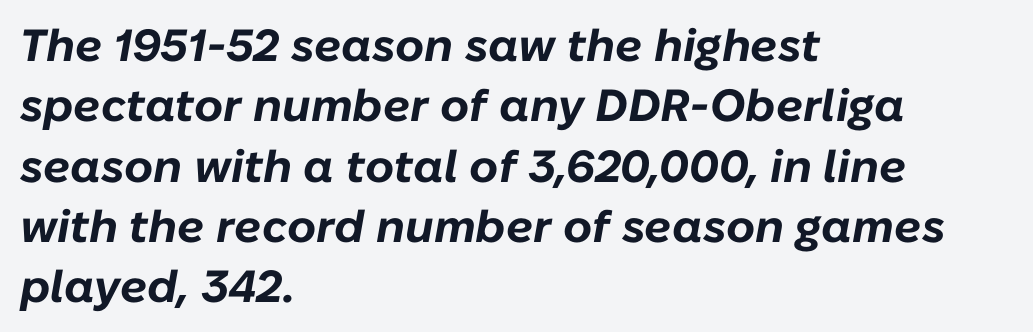
The image shows 45 px bold type, italic (leaning right); set left-aligned, normal line spacing (1.34x), normal letter spacing, not underlined; low stroke contrast and a medium x-height.
